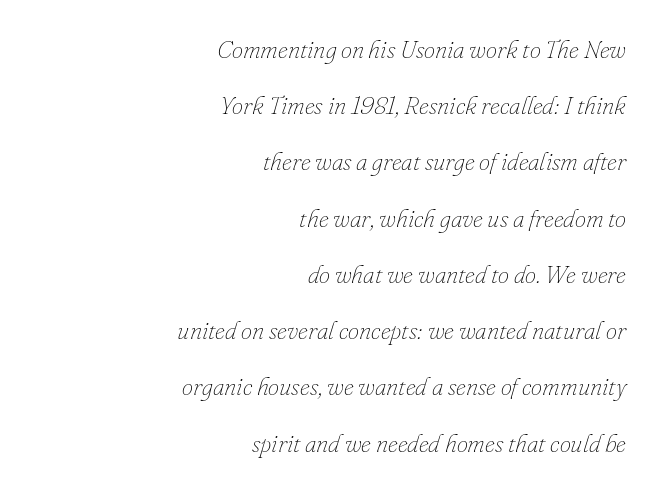
The image shows 25 px text type, italic (leaning right); set right-aligned, loose line spacing (2.25x), normal letter spacing, not underlined.
